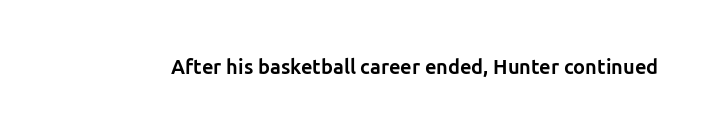
Q: Is the text bold? A: Yes.
Q: Is the text italic (slanted)? A: No, it is upright.
Q: Is the text underlined? A: No.
Q: Is the spacing between letters normal or unusually wide? A: Normal.
